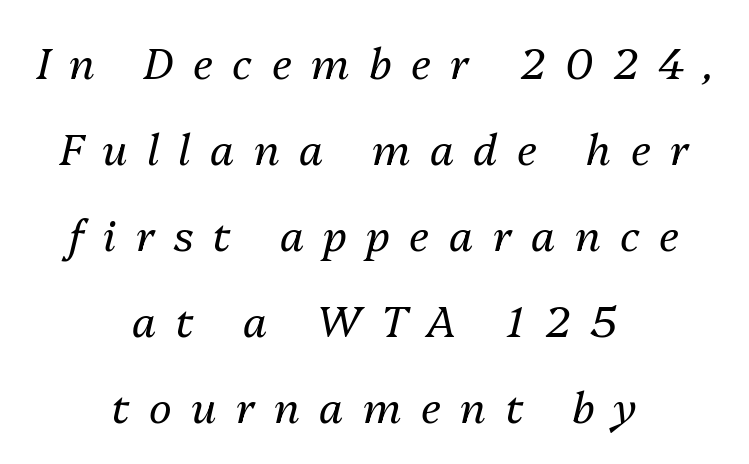
{"italic": "yes", "lean": "right", "slant_degrees": 13, "bold": "no", "weight": "regular", "width": "normal", "stroke_contrast": "medium", "x_height": "medium", "monospaced": "no", "underline": "no", "align": "center", "line_spacing": "loose", "line_spacing_ratio": 2.0, "letter_spacing": "wide", "letter_spacing_em": 0.45, "glyph_px": 43}
